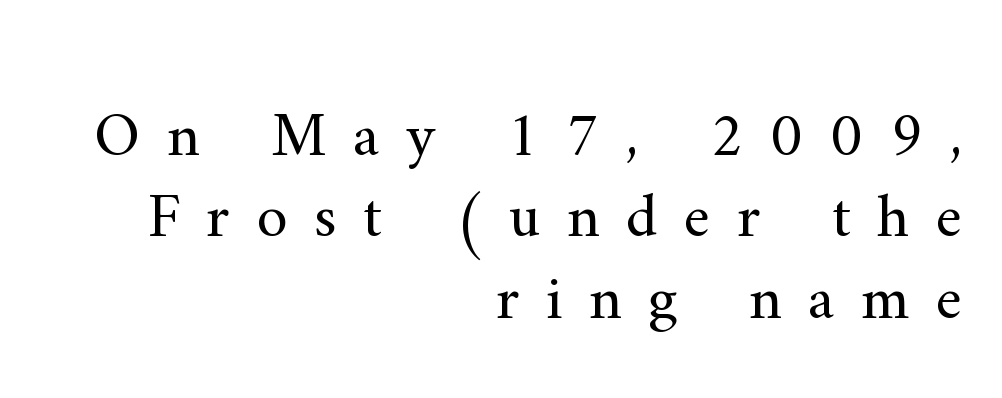
Q: Is the text bold? A: No.
Q: Is the text italic (slanted)? A: No, it is upright.
Q: Is the typeface a serif or a sans-serif typeface? A: Serif.
Q: Is the text underlined? A: No.
Q: How is the paragraph aligned? A: Right-aligned.
Q: Is the spacing between letters normal or unusually wide? A: Unusually wide.
Q: Is the spacing between lines tight, normal or loose? A: Normal.
Q: Width (condensed, normal, or wide)? A: Normal.
Q: Stroke contrast? A: Medium.
Q: x-height? A: Small.
Q: Monospaced? A: No.
